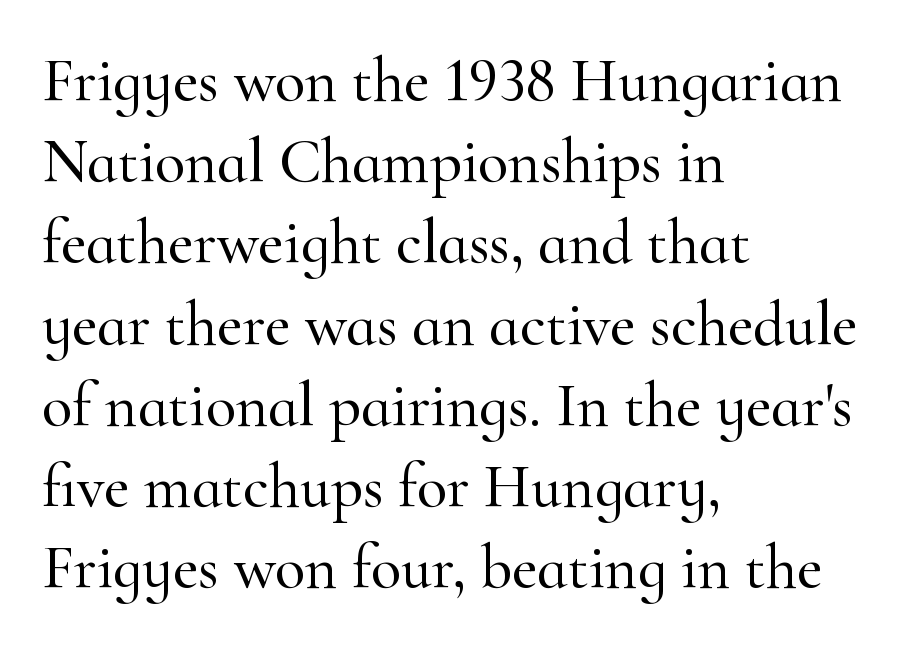
Quick note: underline off. Compared with typical paragraphs, the rows here are spaced about the same. Examine the stroke ends and you'll spot serifs. Each line starts at the same left margin while the right side varies. How are the letters spaced? Ordinarily, with no added tracking. A typesetter would call this proportional, since set widths differ per character.
